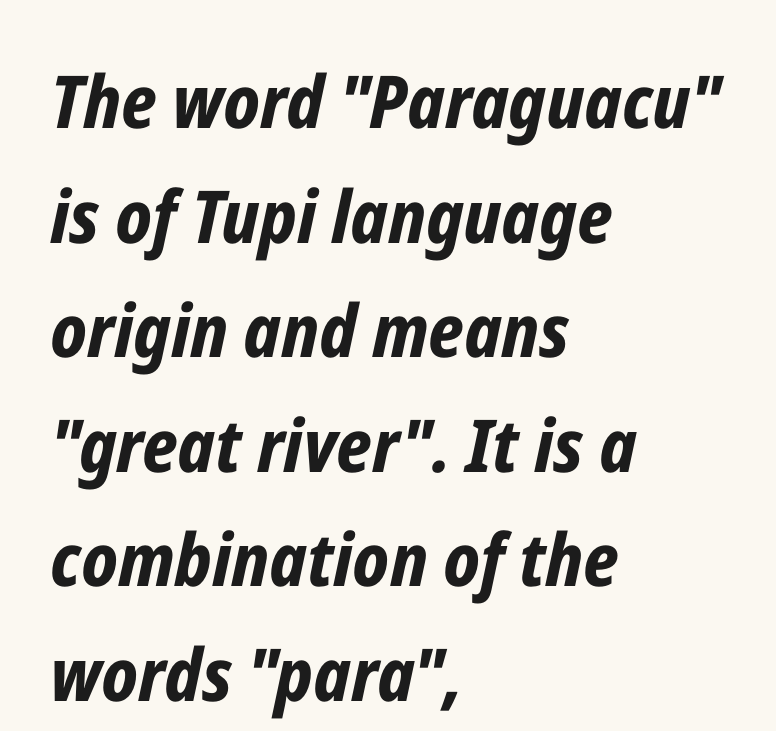
{"italic": "yes", "lean": "right", "slant_degrees": 12, "bold": "yes", "weight": "bold", "width": "condensed", "stroke_contrast": "low", "x_height": "medium", "monospaced": "no", "underline": "no", "align": "left", "line_spacing": "normal", "line_spacing_ratio": 1.57, "letter_spacing": "normal", "letter_spacing_em": 0.0, "glyph_px": 73}
